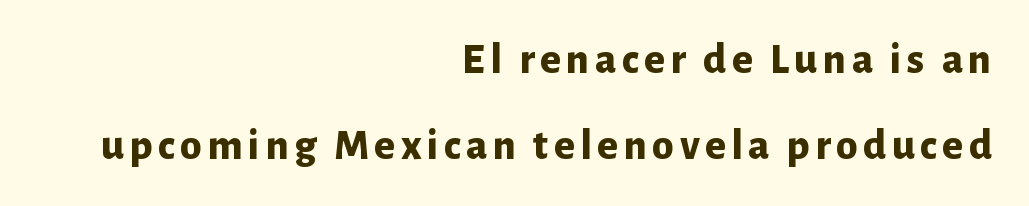
Q: Is the text bold? A: Yes.
Q: Is the text italic (slanted)? A: No, it is upright.
Q: Is the typeface a serif or a sans-serif typeface? A: Sans-serif.
Q: Is the text underlined? A: No.
Q: How is the paragraph aligned? A: Right-aligned.
Q: Is the spacing between lines tight, normal or loose? A: Loose.
Q: Width (condensed, normal, or wide)? A: Normal.
Q: Stroke contrast? A: Low.
Q: x-height? A: Medium.
Q: Monospaced? A: No.
